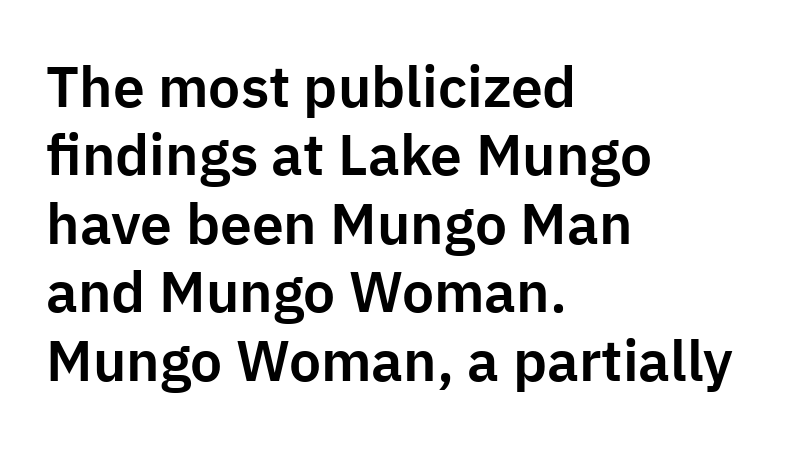
{"serif": "no", "italic": "no", "width": "normal", "stroke_contrast": "low", "x_height": "medium", "monospaced": "no", "underline": "no", "align": "left", "line_spacing_ratio": 1.2, "letter_spacing": "normal", "letter_spacing_em": 0.0, "glyph_px": 57}
